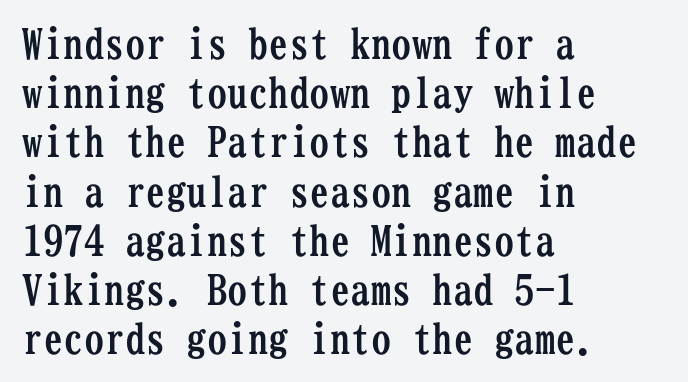
A typesetter would call this monospace, since all characters share one set width. Unlike italic type, these characters show no tilt at all. The letters carry serifs — small finishing strokes at the ends of their stems. Type without underlining. Leftover space on each line is placed entirely after the last word.
